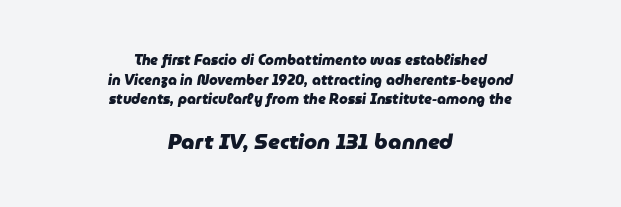
{"italic": "yes", "lean": "right", "slant_degrees": 9, "bold": "yes", "underline": "no", "align": "center", "line_spacing": "normal", "line_spacing_ratio": 1.4, "letter_spacing": "normal", "letter_spacing_em": 0.0, "larger_block": "second", "size_ratio": 1.5, "glyph_px": 21}
